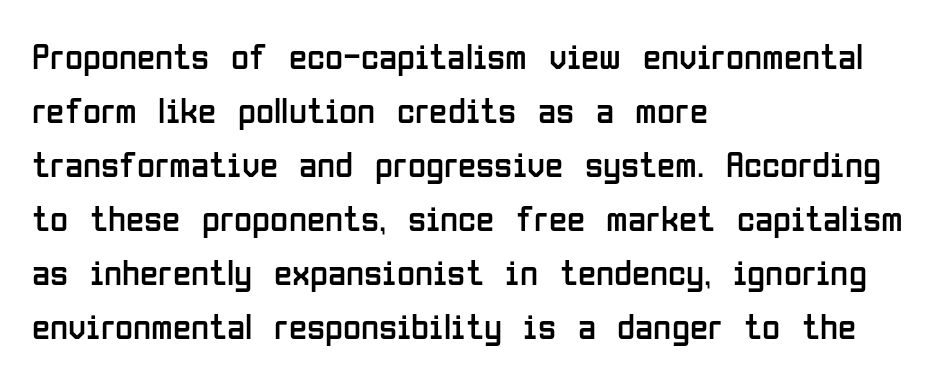
The image shows 37 px regular-weight, condensed sans-serif type, upright; set left-aligned, normal line spacing (1.46x), normal letter spacing, not underlined; low stroke contrast and a medium x-height.
